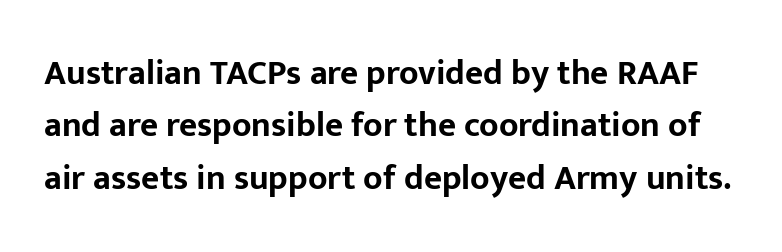
If you measured baseline to baseline, you'd find a middling distance. These words are printed bold, with thick strokes throughout. A roman cut, with each character standing at attention. The baseline area is clear. Here the glyphs are tracked normally, forming tight word shapes. Character widths vary here, with narrow letters taking less room than wide ones.
